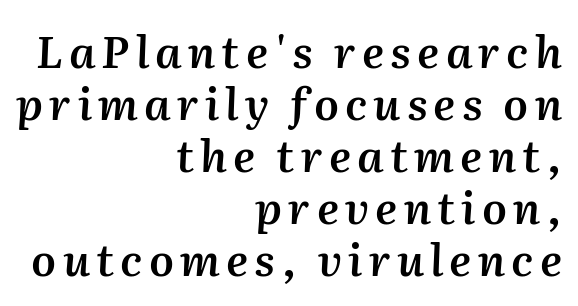
Do the characters align in a grid? No, the font is proportional. Set as a demibold, roughly 600 on the weight scale. Unmarked baselines from the first word to the last. Layout note: lines flush right. You can tell it's italic because the verticals aren't actually vertical.
